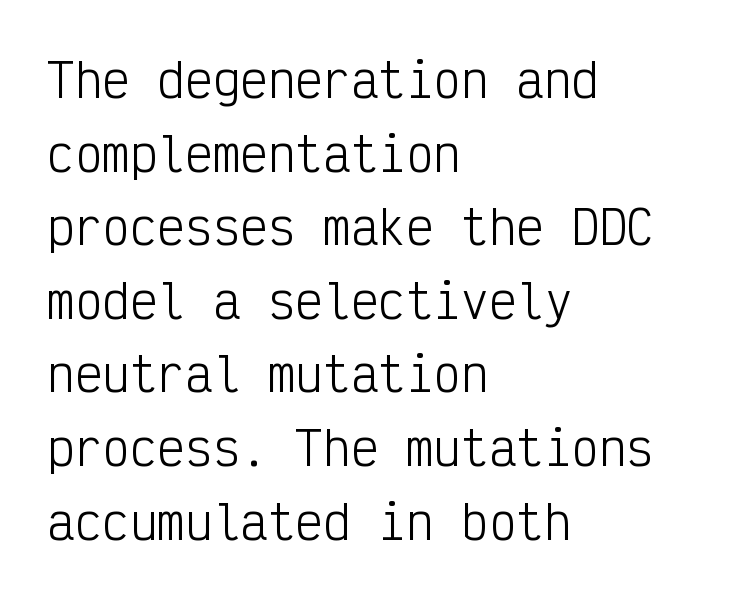
Check under the words: just untouched page. If you drew a ruler down the left edge, every line would touch it. This sample keeps an unexceptional amount of space between lines. Classification — sans serif. Every character here occupies the same horizontal width, giving the sample a typewriter-like rhythm. Observe the ordinary spacing: letters are neighbours, not strangers.
